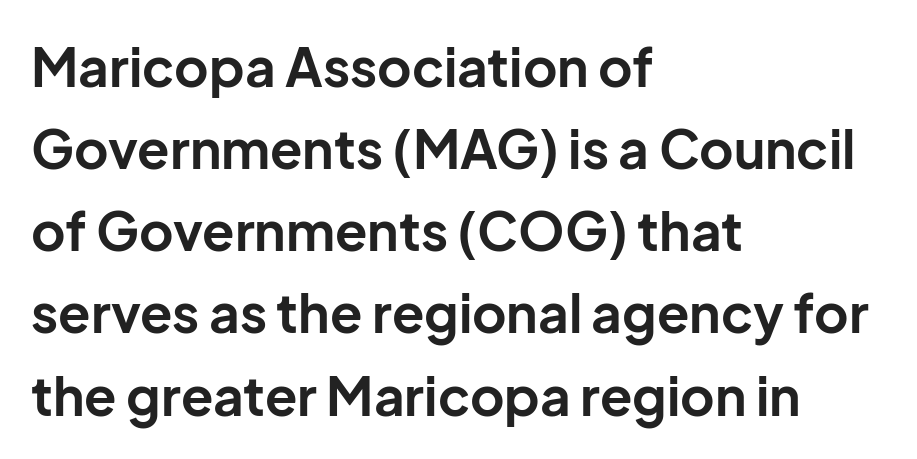
{"serif": "no", "italic": "no", "bold": "yes", "weight": "bold", "width": "normal", "stroke_contrast": "low", "x_height": "medium", "monospaced": "no", "underline": "no", "align": "left", "line_spacing": "normal", "line_spacing_ratio": 1.55, "letter_spacing": "normal", "letter_spacing_em": 0.0, "glyph_px": 53}
